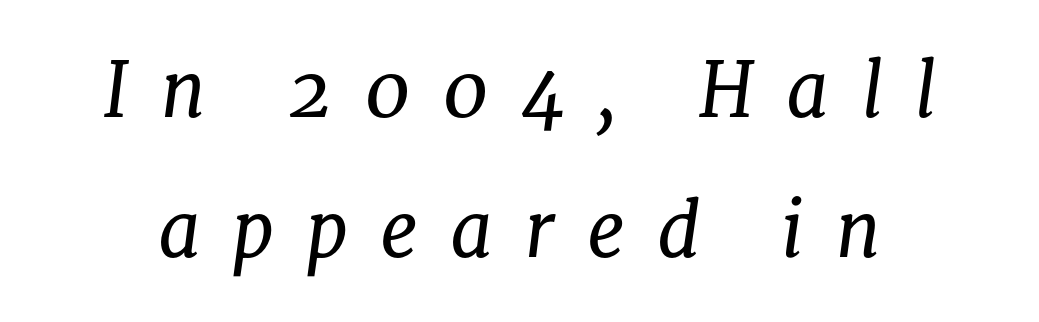
Q: Is the text bold? A: No.
Q: Is the text italic (slanted)? A: Yes, it leans right by about 8 degrees.
Q: Is the typeface a serif or a sans-serif typeface? A: Serif.
Q: Is the text underlined? A: No.
Q: Is the spacing between letters normal or unusually wide? A: Unusually wide.
Q: Width (condensed, normal, or wide)? A: Normal.
Q: Stroke contrast? A: Low.
Q: x-height? A: Medium.
Q: Monospaced? A: No.
